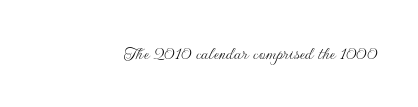
Q: Is the text bold? A: No.
Q: Is the text italic (slanted)? A: Yes.
Q: Is the text underlined? A: No.
Q: Is the spacing between letters normal or unusually wide? A: Normal.
